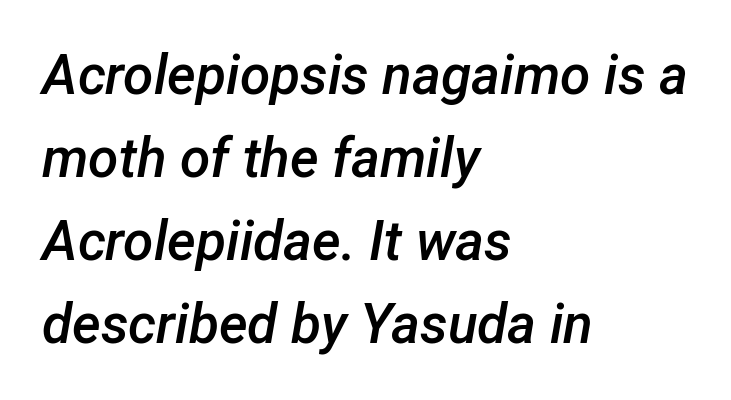
{"italic": "yes", "lean": "right", "slant_degrees": 12, "bold": "semi", "weight": "semibold", "width": "normal", "stroke_contrast": "low", "x_height": "medium", "monospaced": "no", "underline": "no", "align": "left", "line_spacing": "normal", "line_spacing_ratio": 1.51, "letter_spacing": "normal", "letter_spacing_em": 0.0, "glyph_px": 55}
